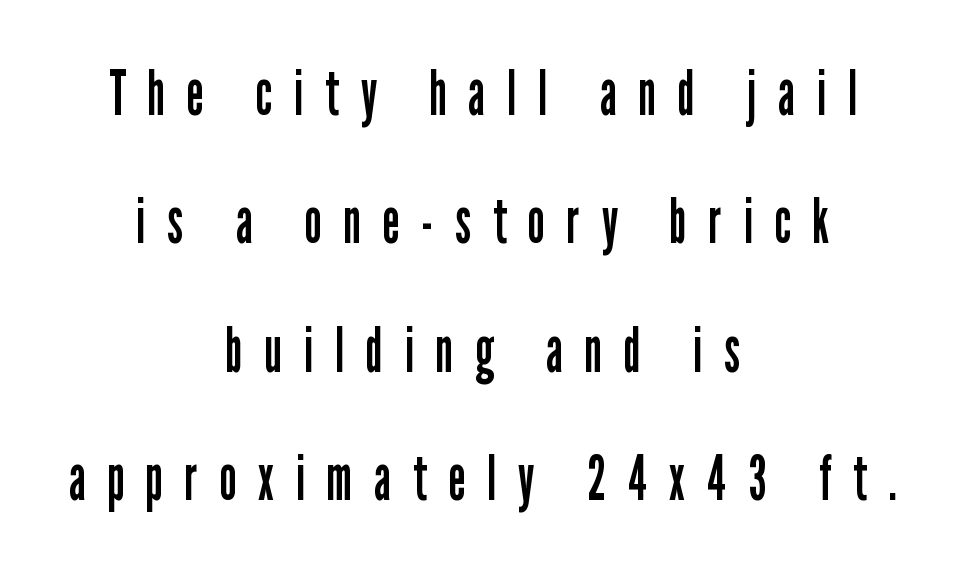
Weight: in the light-to-regular range. There is plenty of visible air inserted between adjacent glyphs. Words float on clear page, feet unadorned. Is there much room between lines? Yes — plenty of vertical air separates them. The rendering positions every line midway between the sides.
